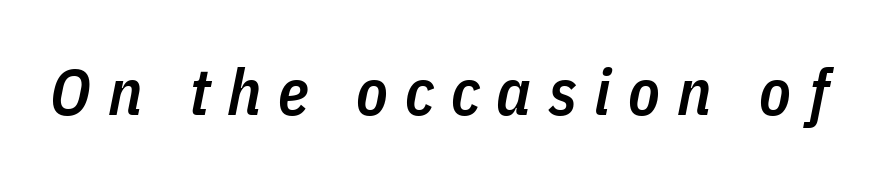
{"italic": "yes", "lean": "right", "slant_degrees": 11, "bold": "semi", "weight": "semibold", "width": "condensed", "stroke_contrast": "low", "x_height": "medium", "monospaced": "no", "underline": "no", "letter_spacing": "wide", "letter_spacing_em": 0.26, "glyph_px": 65}
